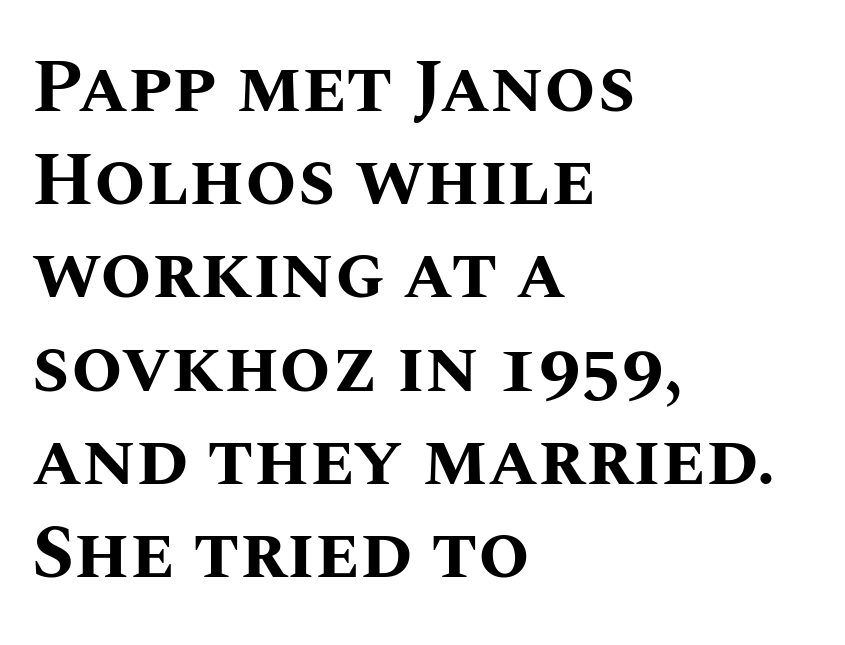
The image shows 74 px bold type, upright; set left-aligned, normal line spacing (1.26x), normal letter spacing, not underlined; medium stroke contrast and a large x-height.
